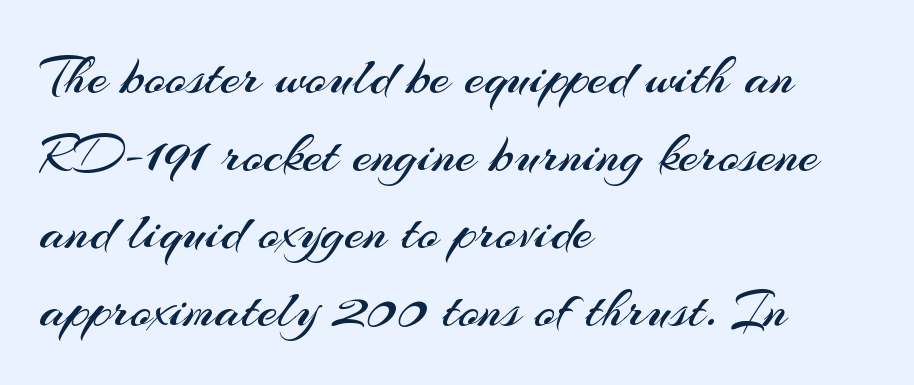
Q: Is the text bold? A: No.
Q: Is the text italic (slanted)? A: Yes.
Q: Is the typeface a serif or a sans-serif typeface? A: Sans-serif.
Q: Is the text underlined? A: No.
Q: How is the paragraph aligned? A: Left-aligned.
Q: Is the spacing between letters normal or unusually wide? A: Normal.
Q: Is the spacing between lines tight, normal or loose? A: Normal.
Q: Width (condensed, normal, or wide)? A: Normal.
Q: Stroke contrast? A: Medium.
Q: x-height? A: Small.
Q: Monospaced? A: No.
